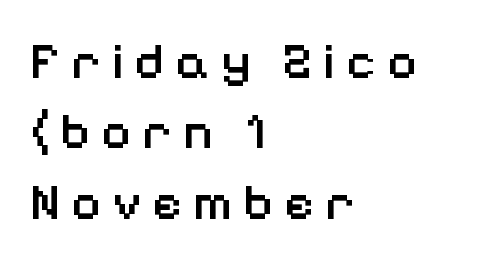
Q: Is the text bold? A: Semi-bold.
Q: Is the text italic (slanted)? A: No, it is upright.
Q: Is the typeface a serif or a sans-serif typeface? A: Sans-serif.
Q: Is the text underlined? A: No.
Q: How is the paragraph aligned? A: Left-aligned.
Q: Is the spacing between letters normal or unusually wide? A: Unusually wide.
Q: Is the spacing between lines tight, normal or loose? A: Normal.
Q: Width (condensed, normal, or wide)? A: Normal.
Q: Stroke contrast? A: Low.
Q: x-height? A: Medium.
Q: Monospaced? A: No.
